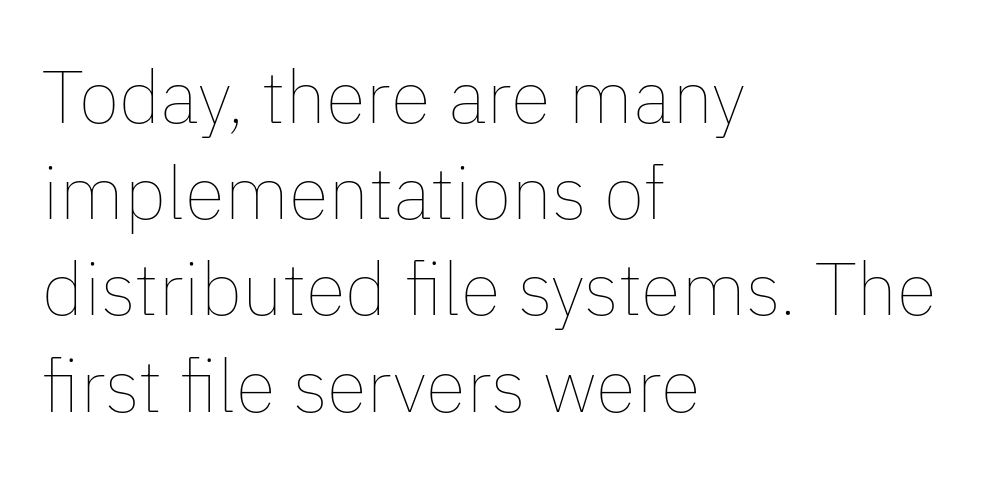
The image shows 74 px thin type, upright; set left-aligned, normal line spacing (1.3x), normal letter spacing, not underlined; low stroke contrast and a medium x-height.
